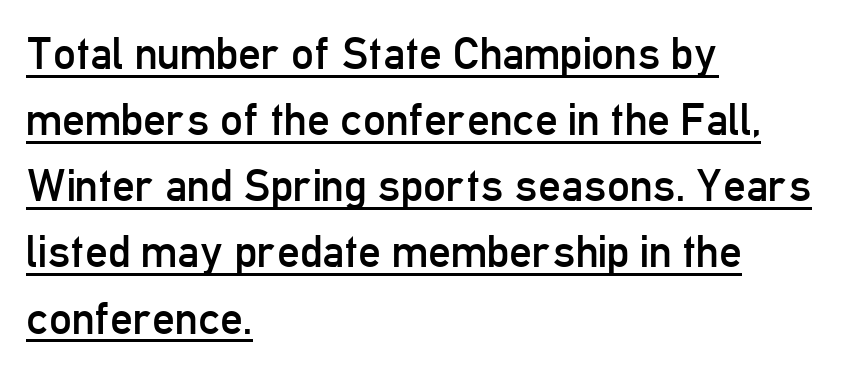
Q: Is the text bold? A: No.
Q: Is the text italic (slanted)? A: No, it is upright.
Q: Is the typeface a serif or a sans-serif typeface? A: Sans-serif.
Q: Is the text underlined? A: Yes.
Q: How is the paragraph aligned? A: Left-aligned.
Q: Is the spacing between letters normal or unusually wide? A: Normal.
Q: Is the spacing between lines tight, normal or loose? A: Normal.
Q: Width (condensed, normal, or wide)? A: Condensed.
Q: Stroke contrast? A: Low.
Q: x-height? A: Medium.
Q: Monospaced? A: No.
